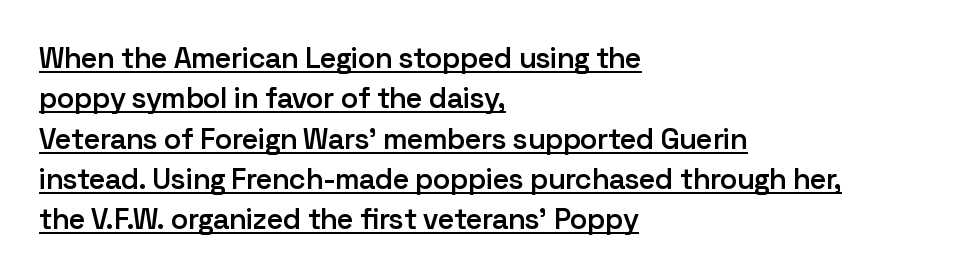
The image shows 29 px semibold sans-serif type, upright; set left-aligned, normal line spacing (1.39x), normal letter spacing, underlined; low stroke contrast and a medium x-height.
